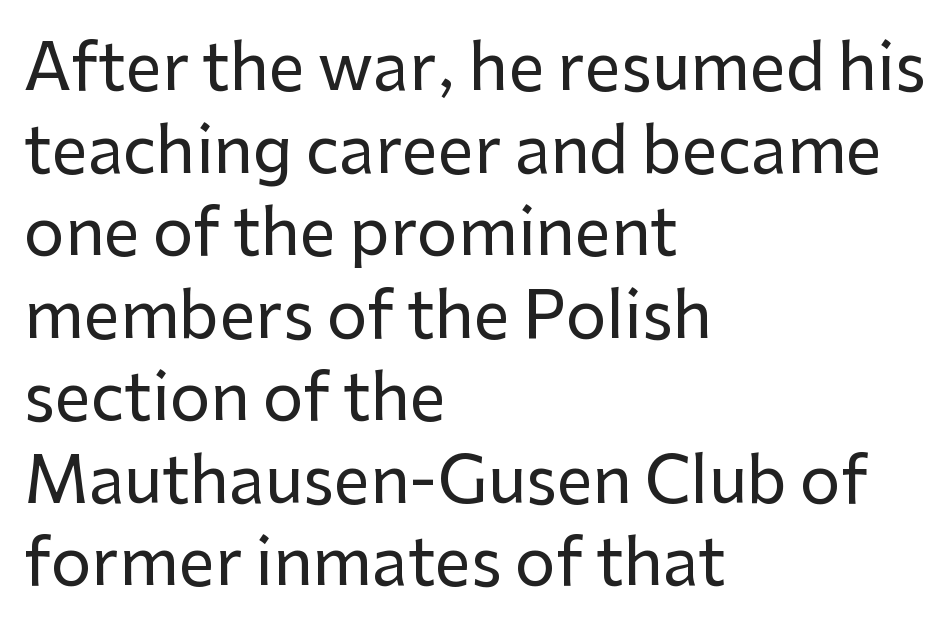
{"serif": "no", "italic": "no", "width": "normal", "stroke_contrast": "low", "x_height": "medium", "monospaced": "no", "underline": "no", "align": "left", "line_spacing": "normal", "line_spacing_ratio": 1.29, "letter_spacing": "normal", "letter_spacing_em": 0.0, "glyph_px": 64}
